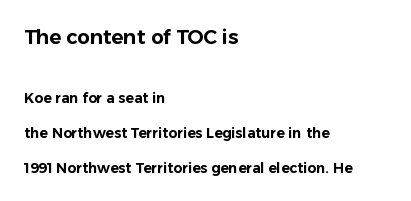
The image shows 20 px text type, upright; set left-aligned, loose line spacing (2.47x), normal letter spacing, not underlined; the first (top) block is 1.43x larger.
